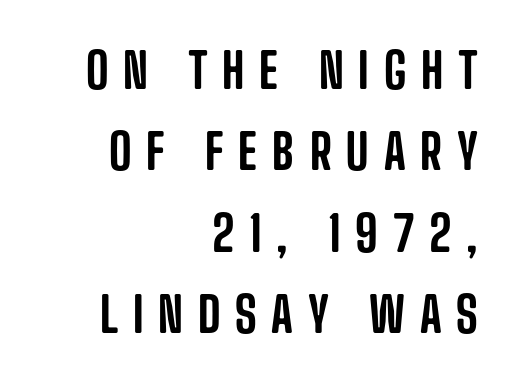
The image shows 49 px condensed sans-serif type, upright; set right-aligned, normal line spacing (1.66x), unusually wide letter spacing (+0.3 em), not underlined; low stroke contrast and a large x-height.
